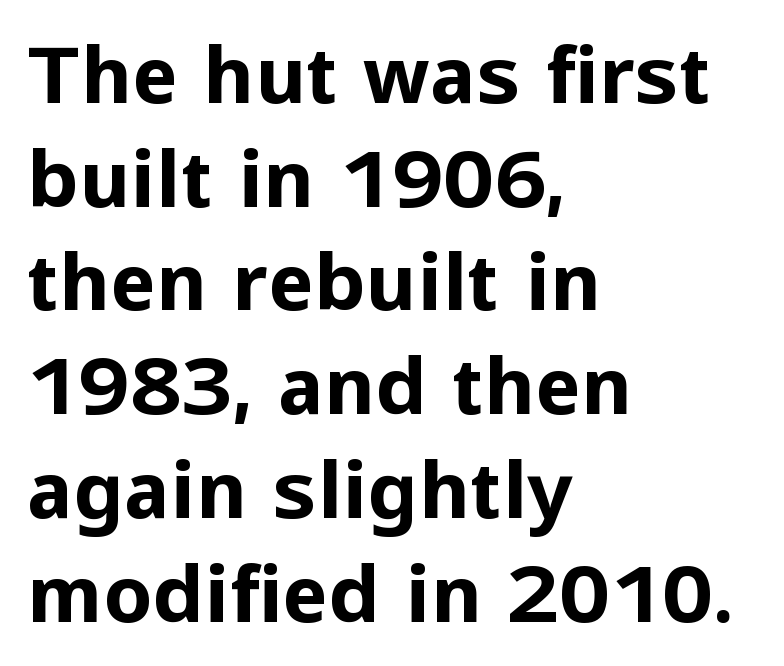
{"serif": "no", "italic": "no", "bold": "yes", "weight": "bold", "width": "normal", "stroke_contrast": "low", "x_height": "medium", "monospaced": "no", "underline": "no", "align": "left", "line_spacing": "normal", "line_spacing_ratio": 1.33, "letter_spacing": "normal", "letter_spacing_em": 0.0, "glyph_px": 78}
